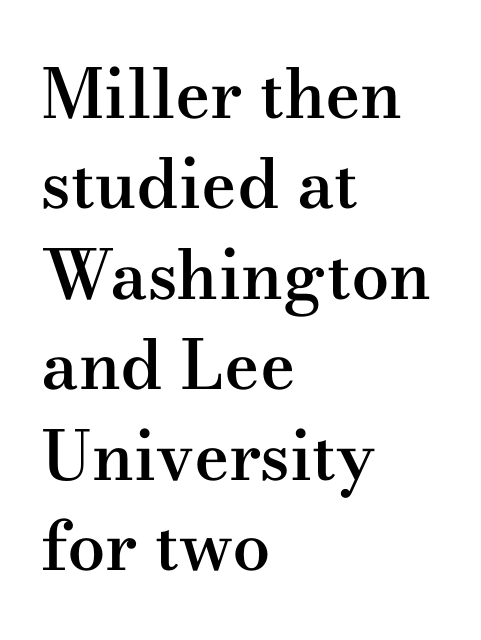
{"serif": "yes", "italic": "no", "bold": "semi", "weight": "semibold", "width": "wide", "stroke_contrast": "medium", "x_height": "small", "monospaced": "no", "underline": "no", "align": "left", "line_spacing": "normal", "line_spacing_ratio": 1.33, "letter_spacing": "normal", "letter_spacing_em": 0.0, "glyph_px": 68}
